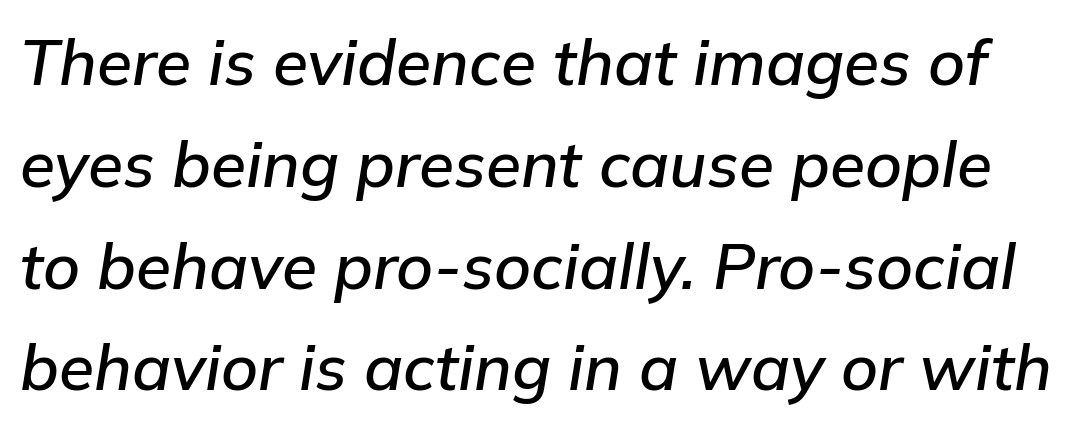
{"italic": "yes", "lean": "right", "slant_degrees": 9, "width": "normal", "stroke_contrast": "low", "x_height": "medium", "monospaced": "no", "underline": "no", "line_spacing": "normal", "line_spacing_ratio": 1.59, "letter_spacing": "normal", "letter_spacing_em": 0.0, "glyph_px": 64}
